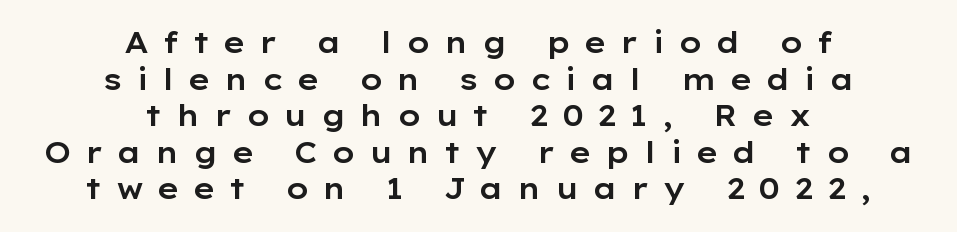
{"serif": "no", "italic": "no", "width": "wide", "stroke_contrast": "low", "x_height": "medium", "monospaced": "no", "underline": "no", "align": "center", "line_spacing": "normal", "line_spacing_ratio": 1.26, "letter_spacing": "wide", "letter_spacing_em": 0.46, "glyph_px": 29}
